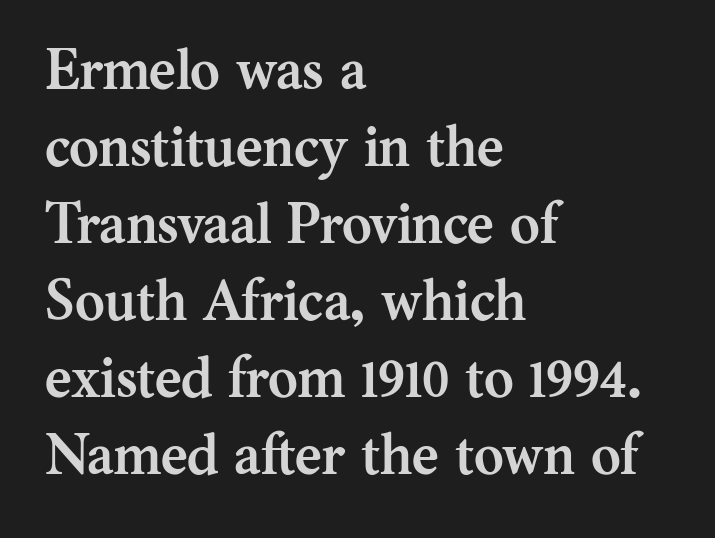
Q: Is the text bold? A: Yes.
Q: Is the text italic (slanted)? A: No, it is upright.
Q: Is the typeface a serif or a sans-serif typeface? A: Serif.
Q: Is the text underlined? A: No.
Q: How is the paragraph aligned? A: Left-aligned.
Q: Is the spacing between letters normal or unusually wide? A: Normal.
Q: Is the spacing between lines tight, normal or loose? A: Normal.
Q: Width (condensed, normal, or wide)? A: Normal.
Q: Stroke contrast? A: Medium.
Q: x-height? A: Medium.
Q: Monospaced? A: No.
